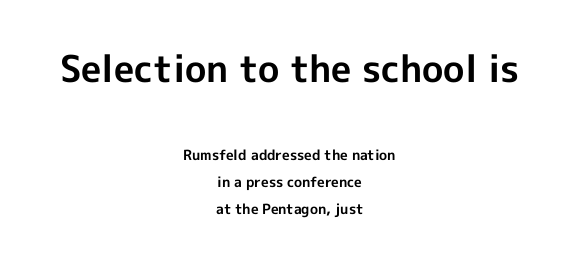
{"serif": "no", "italic": "no", "bold": "yes", "weight": "bold", "width": "normal", "x_height": "medium", "monospaced": "no", "underline": "no", "align": "center", "line_spacing": "loose", "line_spacing_ratio": 1.95, "letter_spacing": "normal", "letter_spacing_em": 0.0, "larger_block": "first", "size_ratio": 2.64, "glyph_px": 37}
